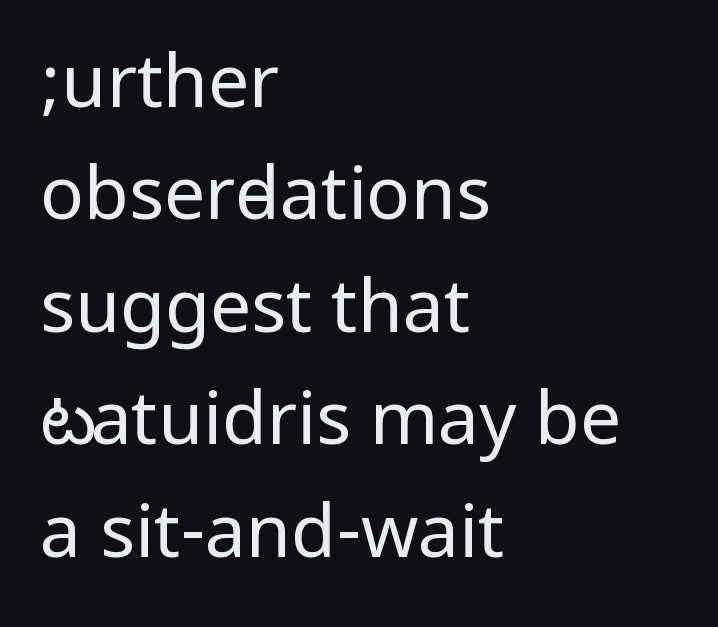
Q: Is the text bold? A: No.
Q: Is the text italic (slanted)? A: No, it is upright.
Q: Is the typeface a serif or a sans-serif typeface? A: Sans-serif.
Q: Is the text underlined? A: No.
Q: How is the paragraph aligned? A: Left-aligned.
Q: Is the spacing between letters normal or unusually wide? A: Normal.
Q: Is the spacing between lines tight, normal or loose? A: Normal.
Q: Width (condensed, normal, or wide)? A: Condensed.
Q: Stroke contrast? A: Low.
